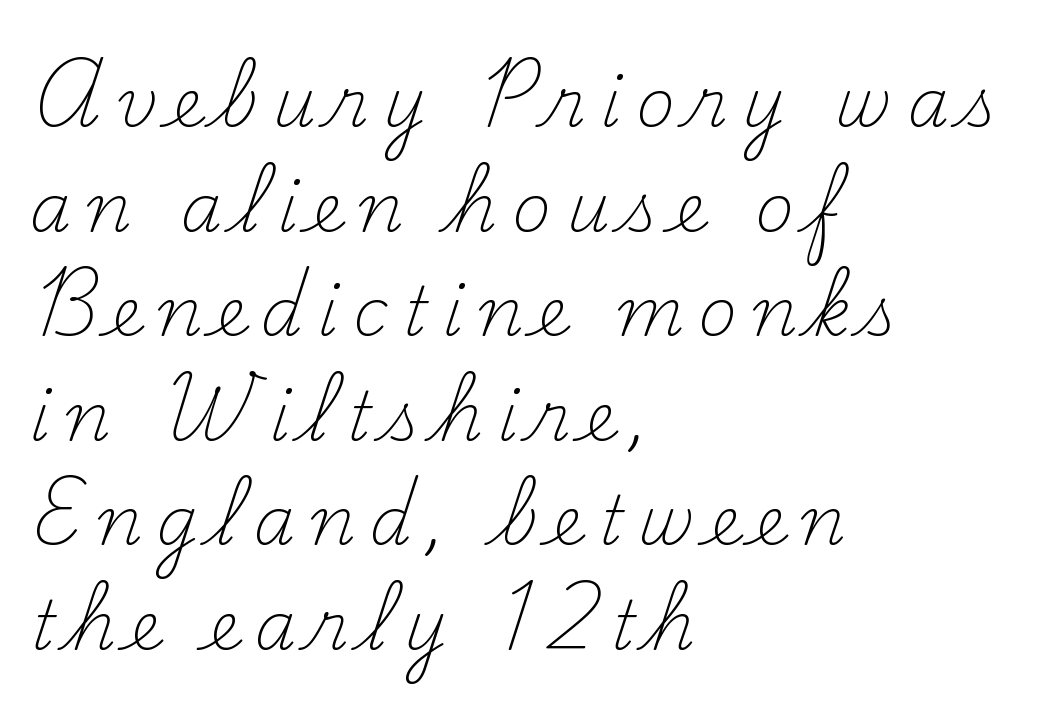
The image shows 67 px light type; set left-aligned, normal line spacing (1.56x), unusually wide letter spacing (+0.22 em), not underlined; medium stroke contrast and a small x-height.
